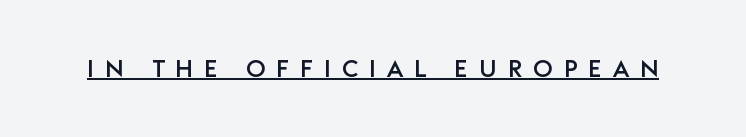
The image shows 24 px text type, upright; set unusually wide letter spacing (+0.46 em), underlined.
